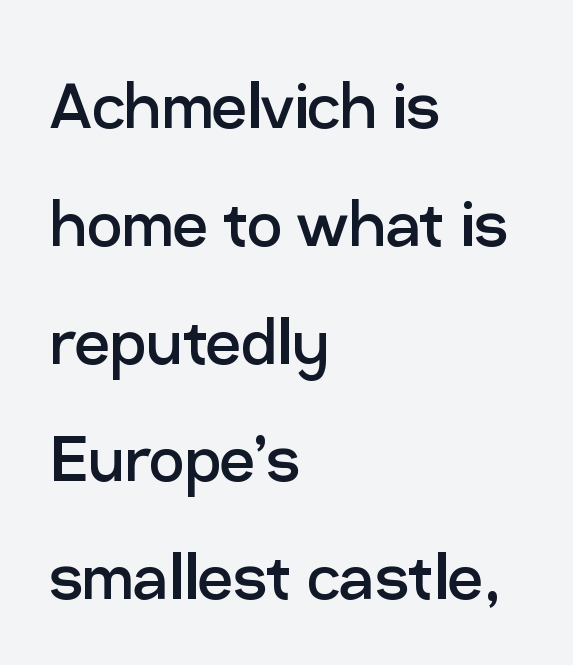
{"serif": "no", "italic": "no", "bold": "no", "weight": "regular", "width": "normal", "stroke_contrast": "low", "x_height": "medium", "monospaced": "no", "underline": "no", "align": "left", "line_spacing": "normal", "line_spacing_ratio": 1.51, "letter_spacing": "normal", "letter_spacing_em": 0.0, "glyph_px": 78}
